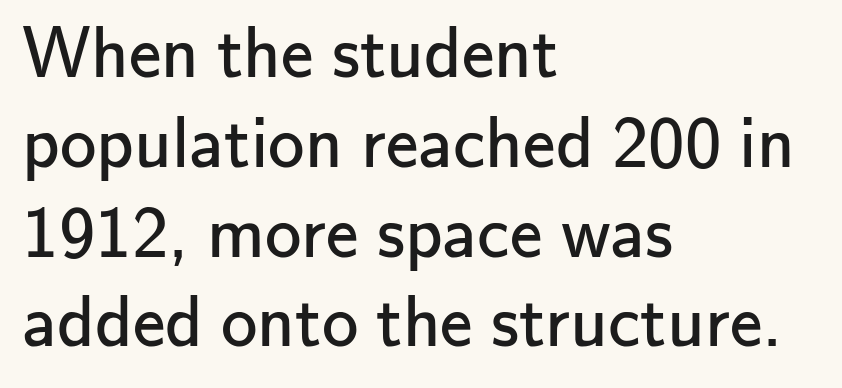
Q: Is the text bold? A: No.
Q: Is the text italic (slanted)? A: No, it is upright.
Q: Is the typeface a serif or a sans-serif typeface? A: Sans-serif.
Q: Is the text underlined? A: No.
Q: How is the paragraph aligned? A: Left-aligned.
Q: Is the spacing between letters normal or unusually wide? A: Normal.
Q: Width (condensed, normal, or wide)? A: Normal.
Q: Stroke contrast? A: Low.
Q: x-height? A: Small.
Q: Monospaced? A: No.
